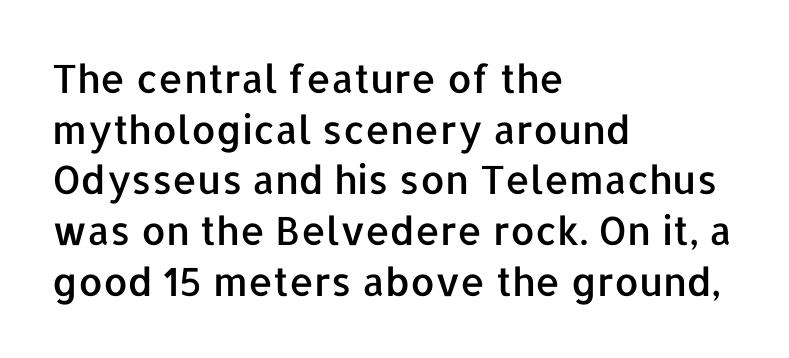
The image shows 39 px sans-serif type, upright; set left-aligned, normal line spacing (1.3x), normal letter spacing, not underlined; low stroke contrast and a medium x-height.
